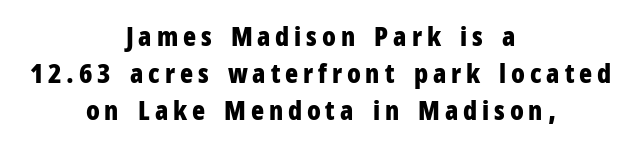
Students, observe: this is what conventionally led text looks like. The whitespace from short lines is split evenly between both sides. The zone under the glyphs is completely vacant. Is there any slant? The stems are plumb.
